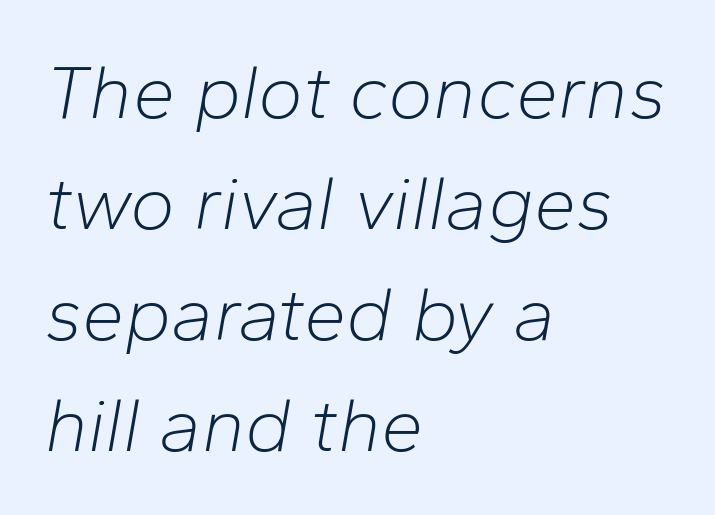
The axis of the letterforms is tilted away from vertical. Each letter keeps its own natural width here, so spacing adapts to shape. Quick note: underline off. Words appear dense and cohesive because spacing is normal.
